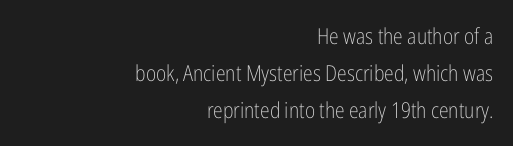
Q: Is the text bold? A: No.
Q: Is the text italic (slanted)? A: No, it is upright.
Q: Is the text underlined? A: No.
Q: How is the paragraph aligned? A: Right-aligned.
Q: Is the spacing between letters normal or unusually wide? A: Normal.
Q: Is the spacing between lines tight, normal or loose? A: Normal.
